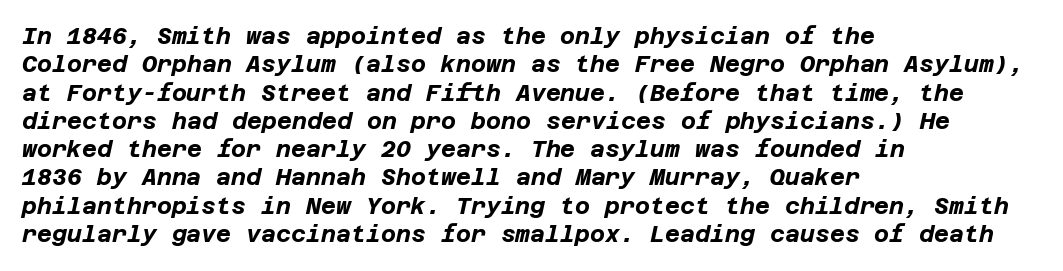
Q: Is the text bold? A: Yes.
Q: Is the text italic (slanted)? A: Yes, it leans right by about 12 degrees.
Q: Is the text underlined? A: No.
Q: How is the paragraph aligned? A: Left-aligned.
Q: Is the spacing between letters normal or unusually wide? A: Normal.
